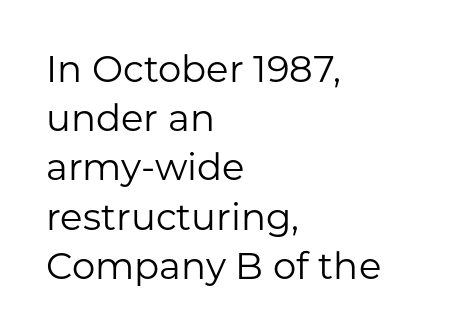
Designer's note — italics off, roman on. Is the type heavy? It reads as light-to-regular instead. Here the designer chose a conventional face with non-uniform glyph widths. Beneath every word, the page is bare.
